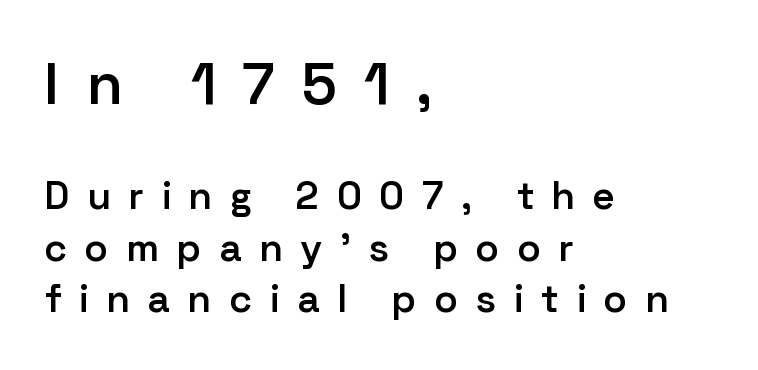
{"serif": "no", "italic": "no", "bold": "semi", "weight": "semibold", "width": "normal", "stroke_contrast": "low", "x_height": "medium", "monospaced": "no", "underline": "no", "align": "left", "line_spacing": "normal", "line_spacing_ratio": 1.32, "letter_spacing": "wide", "letter_spacing_em": 0.47, "larger_block": "first", "size_ratio": 1.51, "glyph_px": 59}
